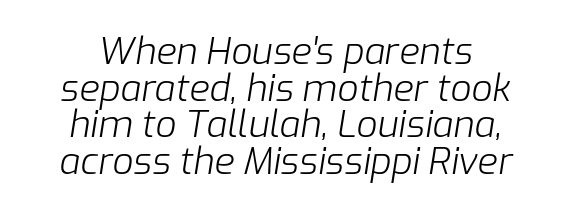
The image shows 37 px light type, italic (leaning right); set centered, tight line spacing (0.99x), normal letter spacing, not underlined; low stroke contrast and a medium x-height.
